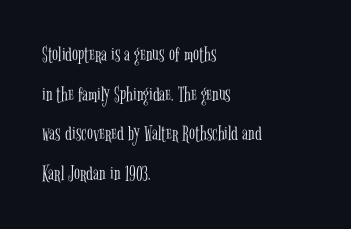
Q: Is the text bold? A: No.
Q: Is the text italic (slanted)? A: No, it is upright.
Q: Is the text underlined? A: No.
Q: How is the paragraph aligned? A: Left-aligned.
Q: Is the spacing between letters normal or unusually wide? A: Normal.
